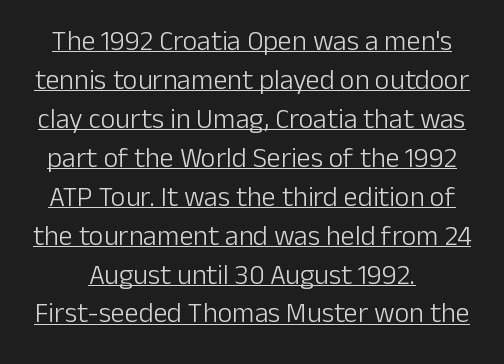
Think of a printed novel: that variable character pitch is what you see here. The face used here is rendered with its standard letterfit. Vertical spacing — default. Stroke terminals: plain, sans-serif. Counters stay open thanks to moderate or lighter strokes.
